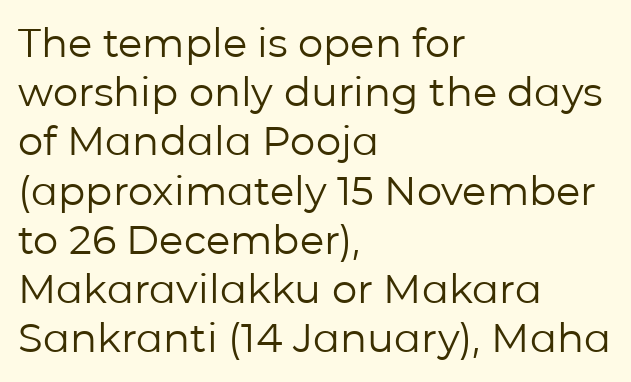
The image shows 40 px regular-weight sans-serif type, upright; set left-aligned, line spacing 1.23x, normal letter spacing, not underlined; low stroke contrast and a medium x-height.
